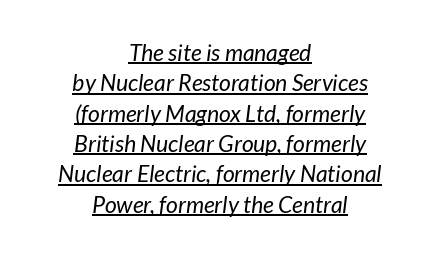
{"italic": "yes", "lean": "right", "slant_degrees": 7, "bold": "no", "underline": "yes", "align": "center", "line_spacing": "normal", "line_spacing_ratio": 1.32, "letter_spacing": "normal", "letter_spacing_em": 0.0, "glyph_px": 23}
